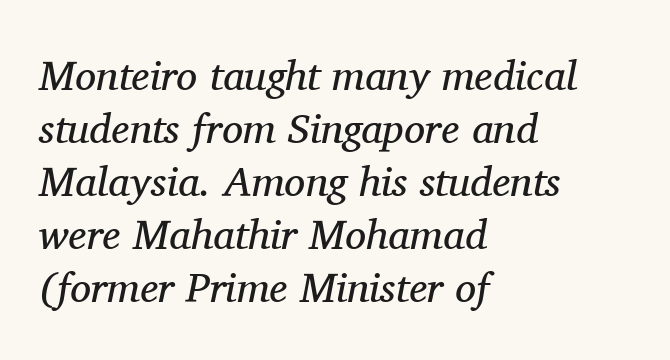
The image shows 42 px regular-weight serif type, italic (leaning right); set left-aligned, normal line spacing (1.26x), normal letter spacing, not underlined; medium stroke contrast and a medium x-height.
